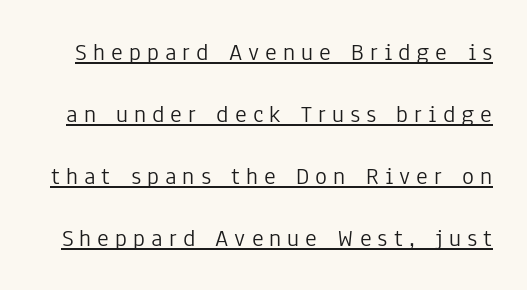
The image shows 25 px text type, upright; set loose line spacing (2.48x), unusually wide letter spacing (+0.24 em), underlined.
